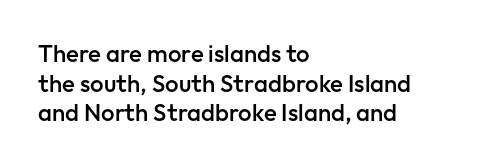
Q: Is the text bold? A: Semi-bold.
Q: Is the text italic (slanted)? A: No, it is upright.
Q: Is the text underlined? A: No.
Q: How is the paragraph aligned? A: Left-aligned.
Q: Is the spacing between letters normal or unusually wide? A: Normal.
